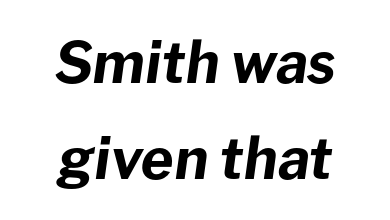
Weight: bold. Note the varied advance widths — an 'i' is clearly narrower than an 'm'. Rule under the text: the space is simply empty. The vertical gap from one line to the next is medium. Compared with ordinary roman type, these characters are visibly tilted.
